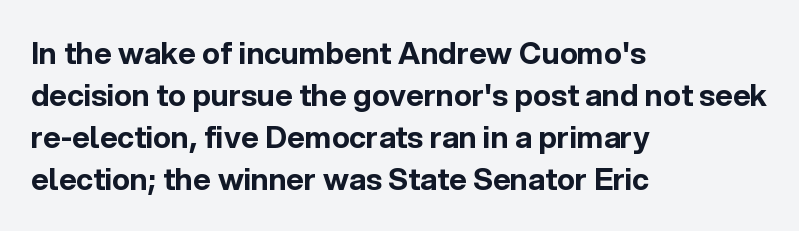
The image shows 30 px bold sans-serif type, upright; set left-aligned, normal line spacing (1.4x), normal letter spacing, not underlined; a medium x-height.
